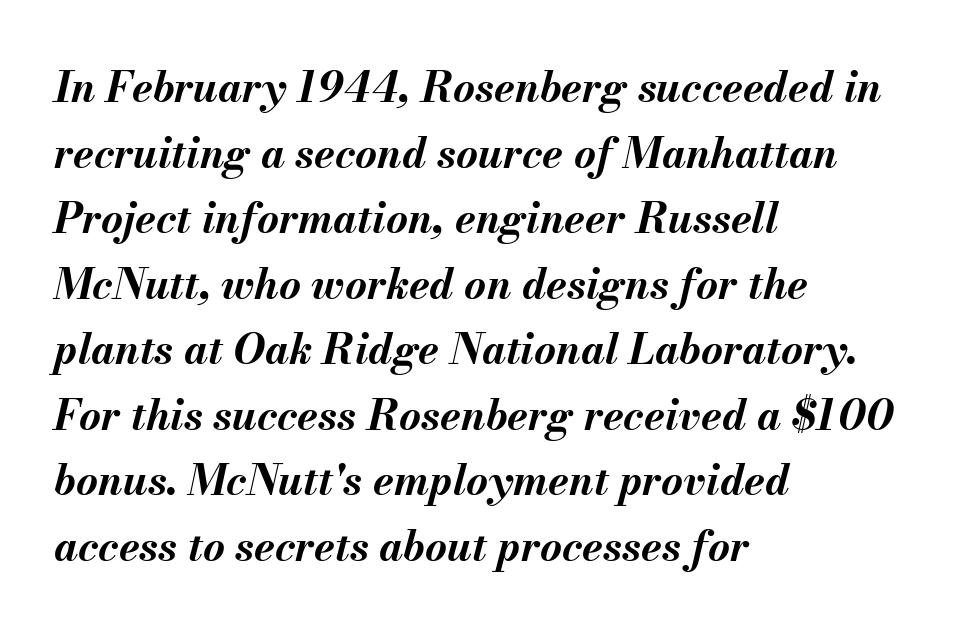
Short note: letters normally spaced. Glance below the letters and you will spot only blank space. The setting favours the left margin, as ordinary paragraphs usually do. A typesetter would call this leading conventional body-copy spacing. This sample has the flowing, uneven cadence of proportional lettering. The face used here has a pronounced slope to its letters.
